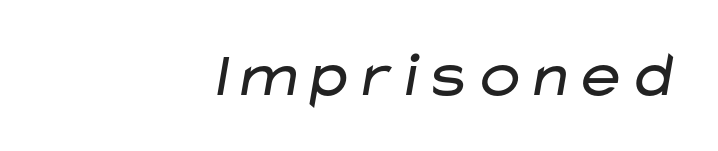
Varying glyph widths throughout — classic text-font behaviour. Letters rest on an invisible, unmarked baseline. All the whitespace from short lines collects on the left. The horizontal fit of the characters is conventional and even.
